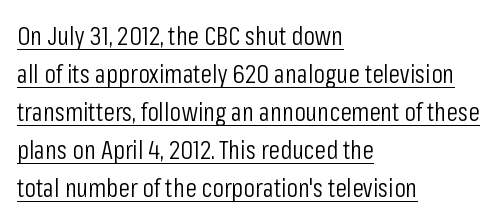
The image shows 26 px text type, upright; set left-aligned, normal line spacing (1.46x), normal letter spacing, underlined.
